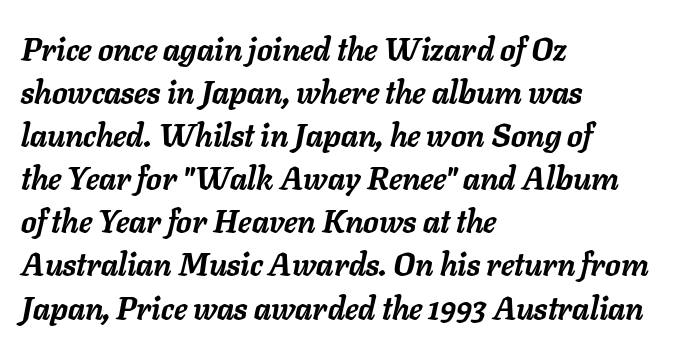
The image shows 31 px semibold type, italic (leaning right); set left-aligned, normal line spacing (1.39x), normal letter spacing, not underlined; low stroke contrast and a medium x-height.
